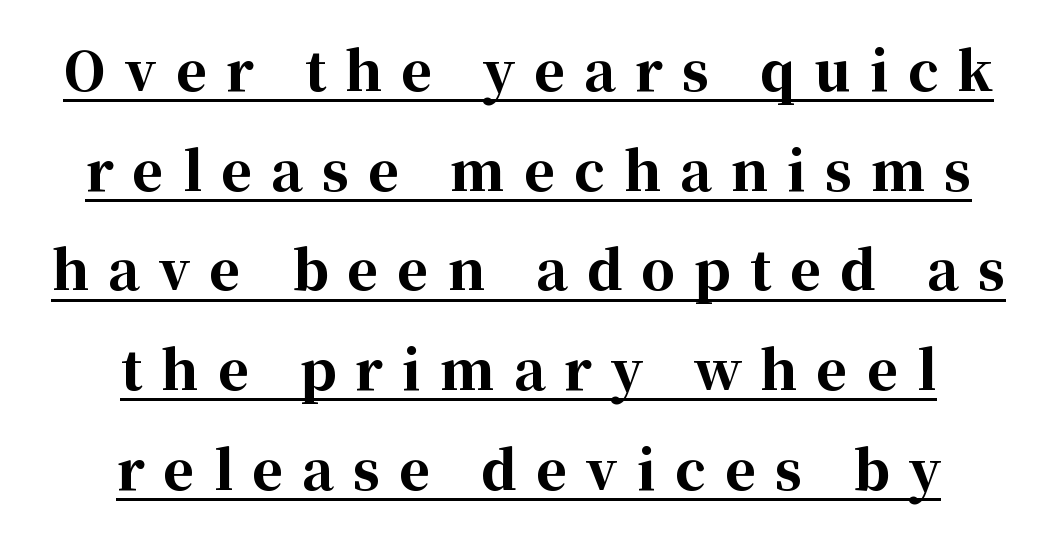
These lines have a slow, spaced-out rhythm from letter to letter. Think of a printed novel: that variable character pitch is what you see here. Posture: straight, roman, zero tilt. Look at the stroke-to-counter ratio: heavy, a bold. Check the space under the baseline: a stroke is drawn there.
